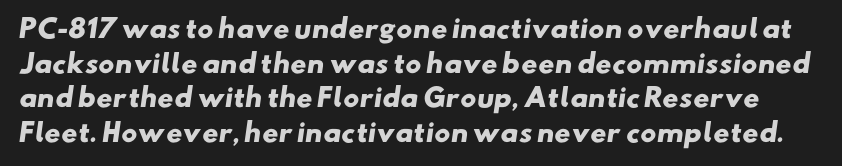
The image shows 25 px bold type; set normal line spacing (1.39x), normal letter spacing, not underlined.
